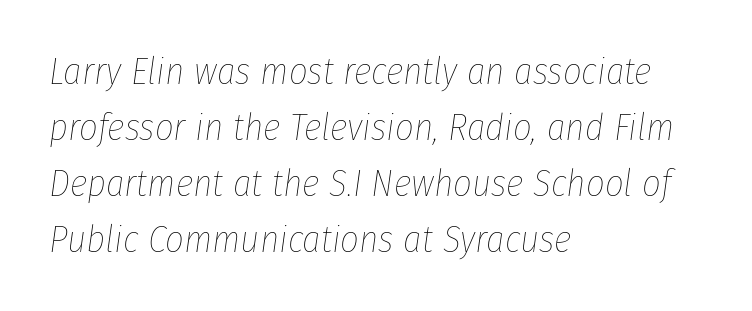
{"italic": "yes", "lean": "right", "slant_degrees": 8, "bold": "no", "weight": "thin", "width": "condensed", "stroke_contrast": "low", "x_height": "medium", "monospaced": "no", "underline": "no", "align": "left", "line_spacing": "normal", "line_spacing_ratio": 1.51, "letter_spacing": "normal", "letter_spacing_em": 0.0, "glyph_px": 37}
